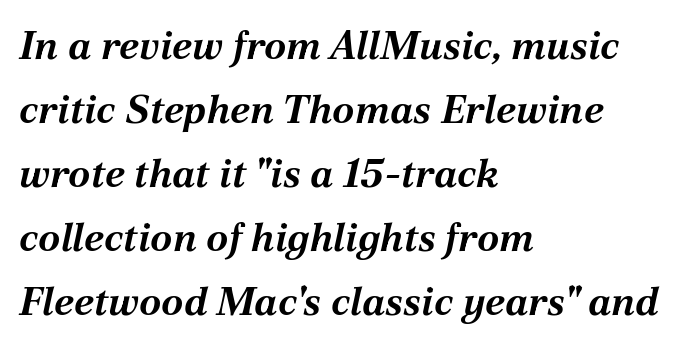
{"italic": "yes", "lean": "right", "slant_degrees": 12, "bold": "yes", "weight": "bold", "width": "normal", "stroke_contrast": "medium", "x_height": "medium", "monospaced": "no", "underline": "no", "align": "left", "line_spacing": "normal", "line_spacing_ratio": 1.6, "letter_spacing": "normal", "letter_spacing_em": 0.0, "glyph_px": 40}
